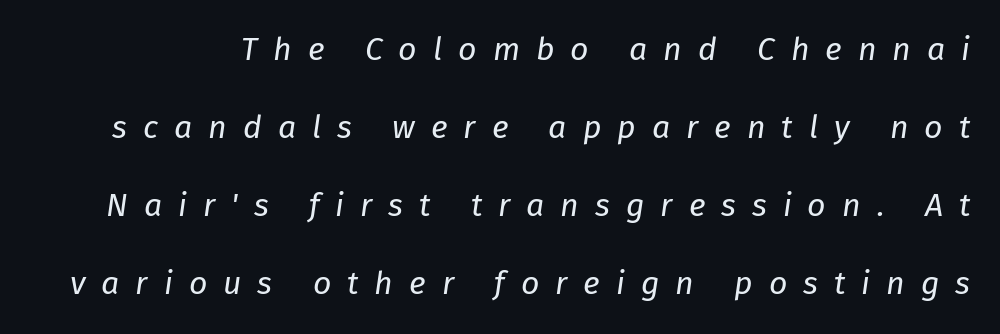
{"italic": "yes", "lean": "right", "slant_degrees": 8, "bold": "no", "weight": "regular", "width": "normal", "stroke_contrast": "low", "x_height": "medium", "monospaced": "no", "underline": "no", "line_spacing": "loose", "line_spacing_ratio": 2.44, "letter_spacing": "wide", "letter_spacing_em": 0.5, "glyph_px": 32}
